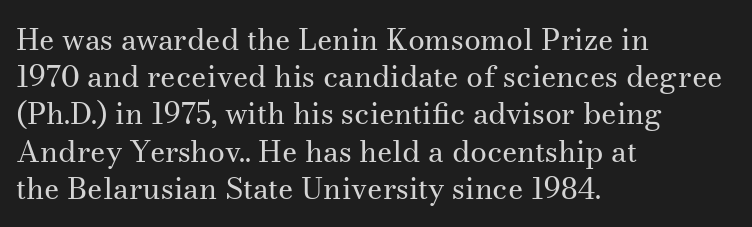
The image shows 30 px regular-weight serif type, upright; set left-aligned, line spacing 1.24x, normal letter spacing, not underlined; medium stroke contrast and a small x-height.
